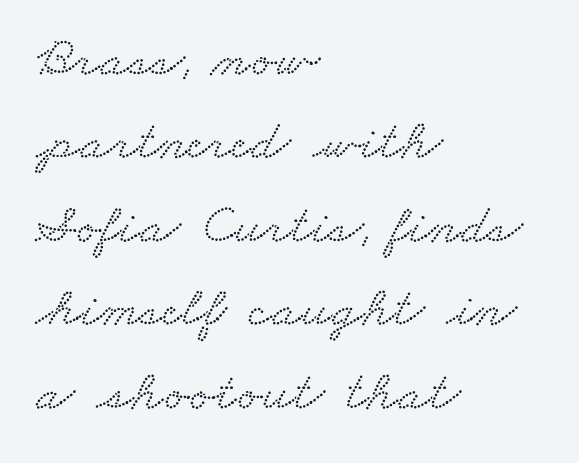
The image shows 56 px wide serif type; set left-aligned, normal line spacing (1.49x), normal letter spacing, not underlined; low stroke contrast and a small x-height.
